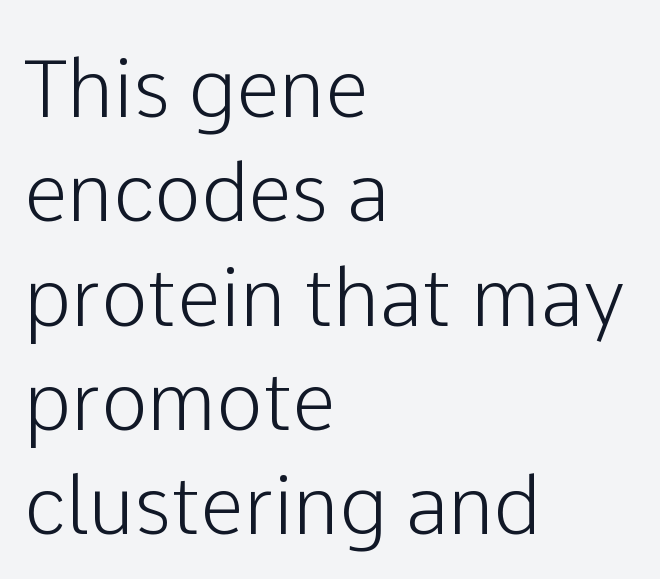
The image shows 79 px sans-serif type, upright; set left-aligned, normal line spacing (1.32x), normal letter spacing, not underlined; low stroke contrast and a medium x-height.
